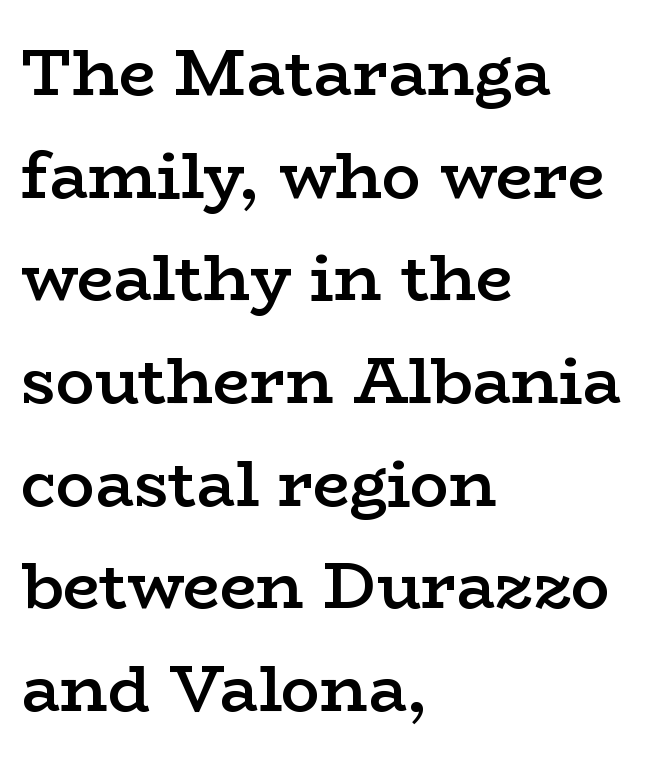
{"serif": "yes", "italic": "no", "bold": "semi", "weight": "semibold", "width": "wide", "stroke_contrast": "low", "x_height": "medium", "monospaced": "no", "underline": "no", "align": "left", "line_spacing": "normal", "line_spacing_ratio": 1.58, "letter_spacing": "normal", "letter_spacing_em": 0.0, "glyph_px": 65}
